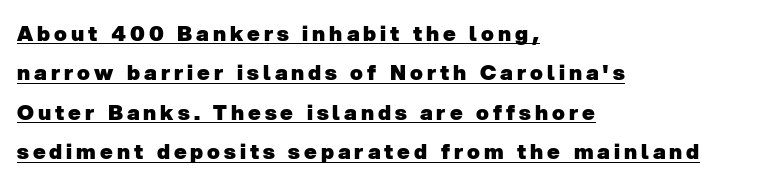
Q: Is the text bold? A: Yes.
Q: Is the text underlined? A: Yes.
Q: How is the paragraph aligned? A: Left-aligned.
